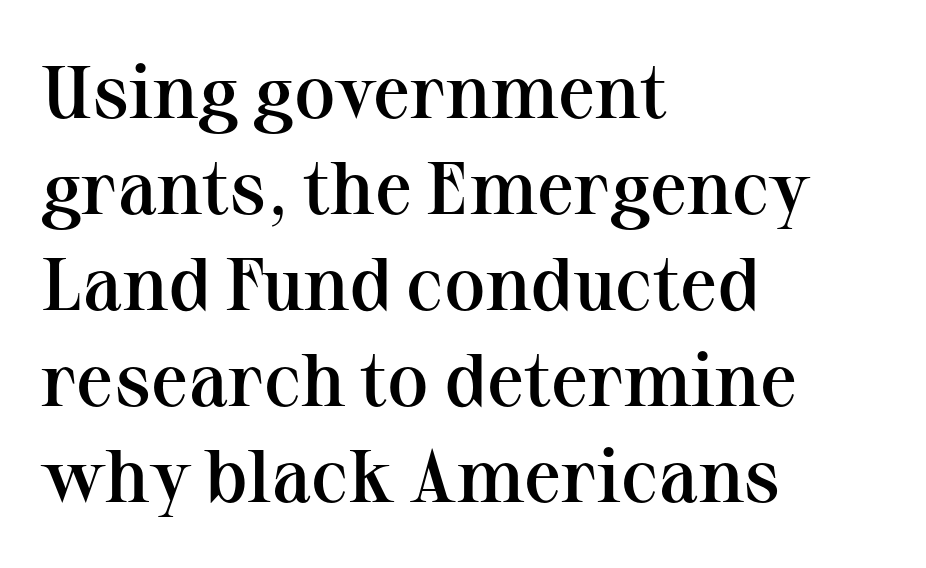
{"serif": "yes", "italic": "no", "bold": "semi", "weight": "semibold", "width": "normal", "stroke_contrast": "medium", "x_height": "medium", "monospaced": "no", "underline": "no", "align": "left", "line_spacing": "normal", "line_spacing_ratio": 1.28, "letter_spacing": "normal", "letter_spacing_em": 0.0, "glyph_px": 75}
